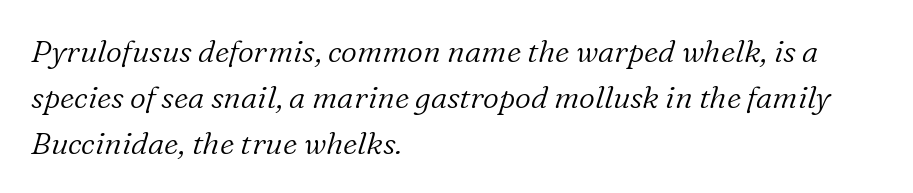
The lettering tilts uniformly, giving the passage an italic look. Is this a heavy cut? Hardly; it is regular or lighter. Quick note: interline space is typical. Nothing unusual about the tracking: characters are spaced as the font intends. These lines are set flush left with a ragged right edge. This is serif lettering, the kind often seen in printed books.
